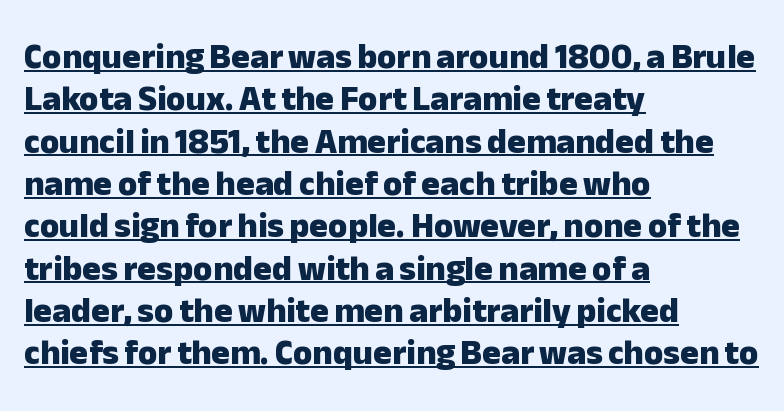
The image shows 35 px heavy sans-serif type, upright; set left-aligned, line spacing 1.21x, normal letter spacing, underlined; low stroke contrast and a medium x-height.
